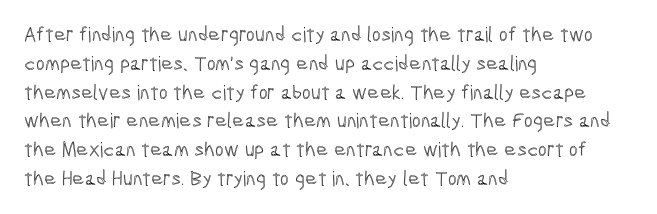
Q: Is the text italic (slanted)? A: No, it is upright.
Q: Is the text underlined? A: No.
Q: How is the paragraph aligned? A: Left-aligned.
Q: Is the spacing between letters normal or unusually wide? A: Normal.
Q: Is the spacing between lines tight, normal or loose? A: Normal.
